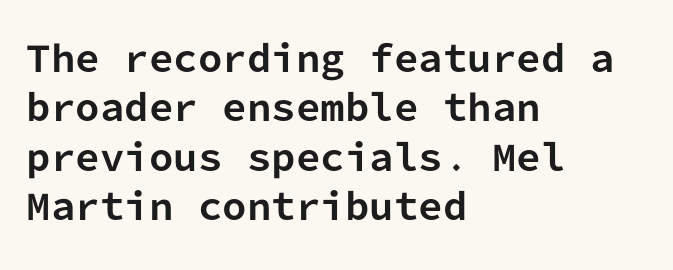
{"serif": "no", "italic": "no", "bold": "yes", "weight": "bold", "width": "normal", "stroke_contrast": "low", "x_height": "medium", "monospaced": "yes", "underline": "no", "align": "left", "line_spacing": "normal", "line_spacing_ratio": 1.41, "letter_spacing": "normal", "letter_spacing_em": 0.0, "glyph_px": 35}
